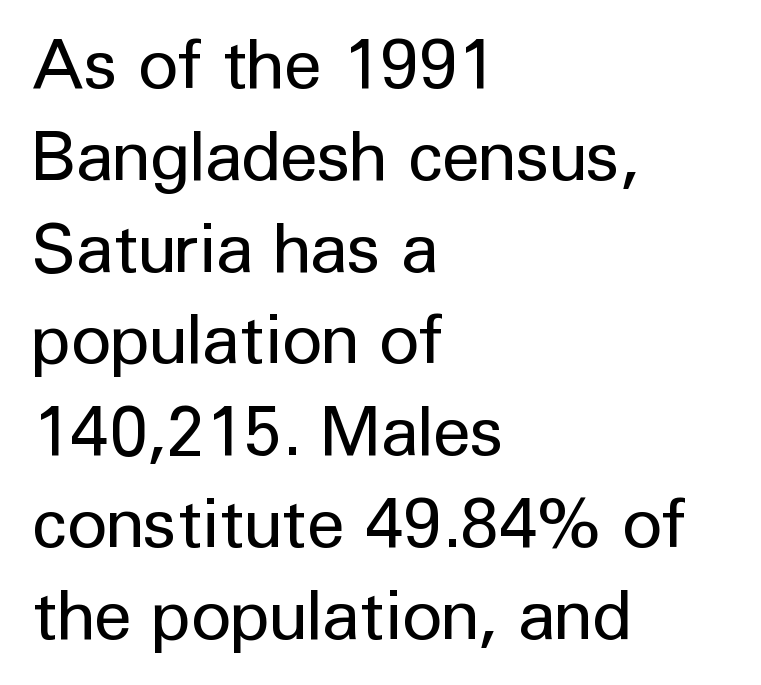
{"serif": "no", "italic": "no", "bold": "no", "weight": "regular", "width": "normal", "stroke_contrast": "low", "x_height": "medium", "monospaced": "no", "underline": "no", "align": "left", "line_spacing": "normal", "line_spacing_ratio": 1.33, "letter_spacing": "normal", "letter_spacing_em": 0.0, "glyph_px": 69}
